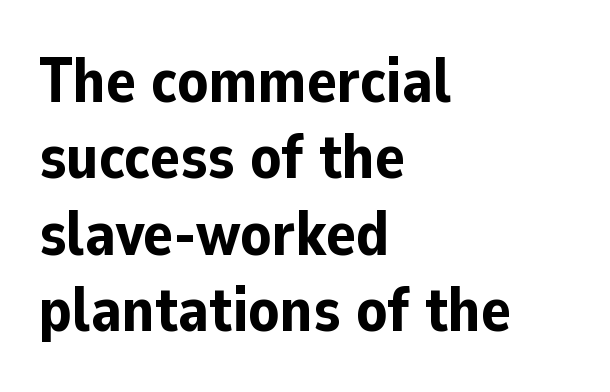
These lines are rendered in a variable-pitch font. Glance below the letters and you will spot only blank space. Is the block centered? No — it sits flush against the left margin. Summary of weight: heavy, a full bold.
